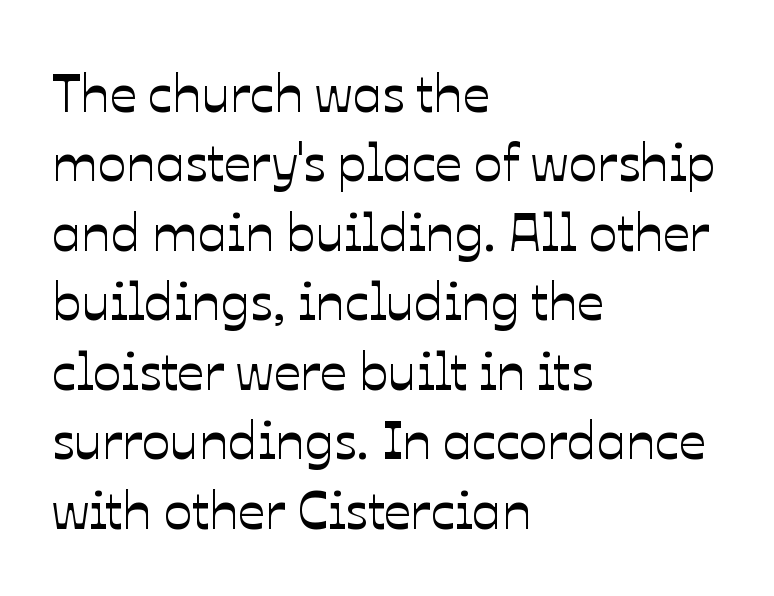
{"italic": "no", "width": "normal", "stroke_contrast": "low", "x_height": "medium", "monospaced": "no", "underline": "no", "align": "left", "line_spacing": "normal", "line_spacing_ratio": 1.31, "letter_spacing": "normal", "letter_spacing_em": 0.0, "glyph_px": 53}
